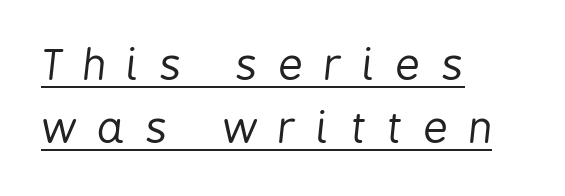
Q: Is the text bold? A: No.
Q: Is the text italic (slanted)? A: Yes, it leans right by about 6 degrees.
Q: Is the text underlined? A: Yes.
Q: How is the paragraph aligned? A: Left-aligned.
Q: Is the spacing between letters normal or unusually wide? A: Unusually wide.
Q: Is the spacing between lines tight, normal or loose? A: Normal.
Q: Width (condensed, normal, or wide)? A: Condensed.
Q: Stroke contrast? A: Low.
Q: x-height? A: Medium.
Q: Monospaced? A: No.
